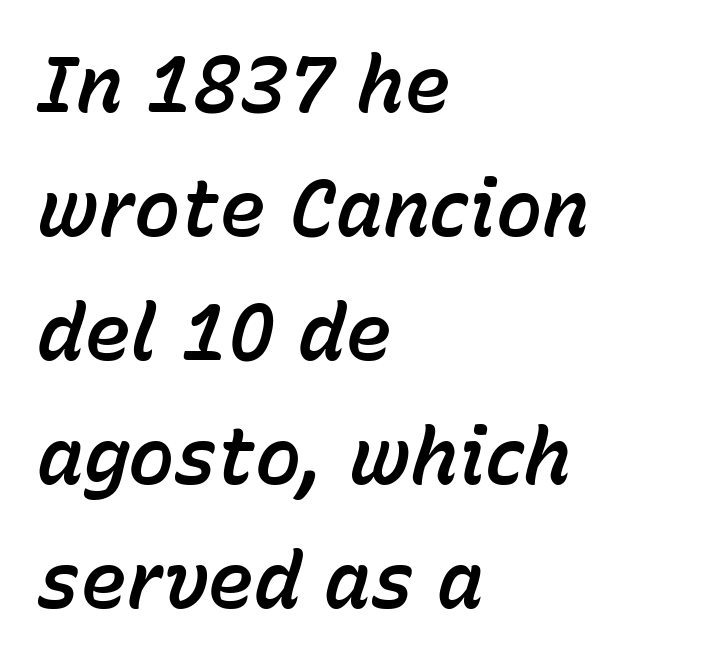
The image shows 78 px text type, italic (leaning right); set left-aligned, normal line spacing (1.59x), normal letter spacing, not underlined; low stroke contrast and a medium x-height.
